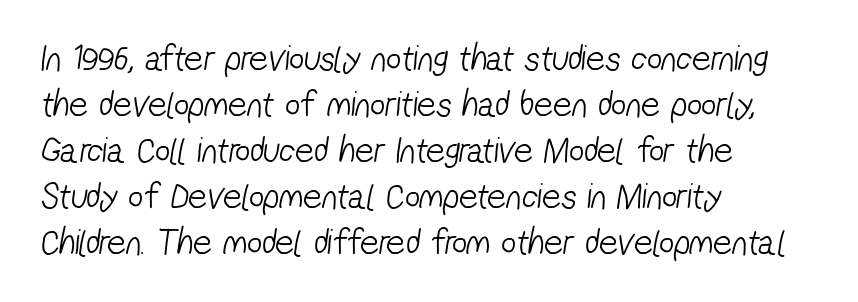
Are there feet on the stems? There aren't — it's a sans. This sample has the flowing, uneven cadence of proportional lettering. Leftover space on each line is placed entirely after the last word. In terms of letterspacing, this is plain default setting. This is not heavy type; no bold has been used. Any mark beneath the type? The region is blank.
